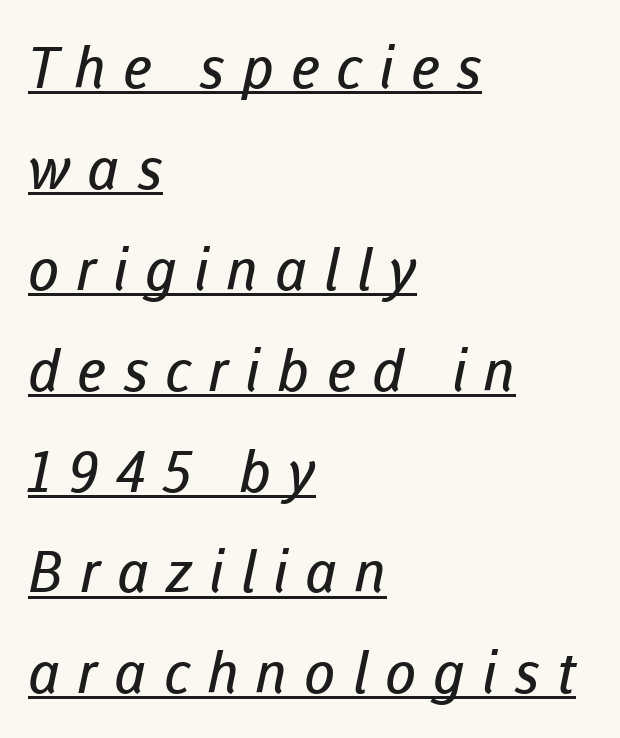
Q: Is the text bold? A: No.
Q: Is the typeface a serif or a sans-serif typeface? A: Sans-serif.
Q: Is the text underlined? A: Yes.
Q: How is the paragraph aligned? A: Left-aligned.
Q: Is the spacing between letters normal or unusually wide? A: Unusually wide.
Q: Width (condensed, normal, or wide)? A: Normal.
Q: Stroke contrast? A: Low.
Q: x-height? A: Medium.
Q: Monospaced? A: No.
